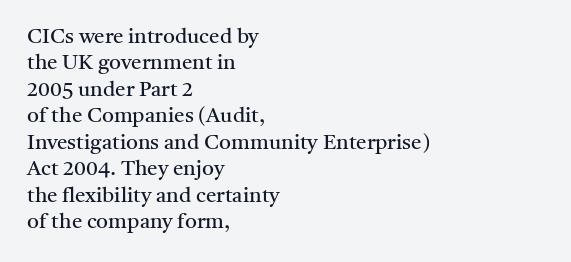
The image shows 21 px text type, upright; set left-aligned, normal line spacing (1.26x), normal letter spacing, not underlined.
